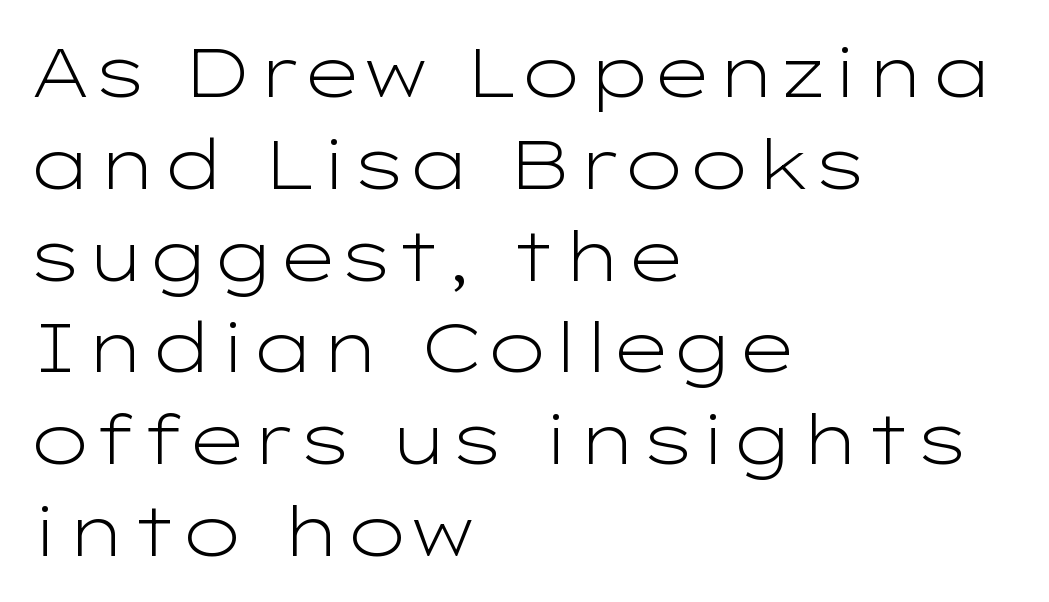
{"serif": "no", "italic": "no", "bold": "no", "weight": "light", "width": "wide", "stroke_contrast": "low", "x_height": "medium", "monospaced": "no", "underline": "no", "align": "left", "line_spacing": "normal", "line_spacing_ratio": 1.33, "letter_spacing": "normal", "letter_spacing_em": 0.0, "glyph_px": 69}
